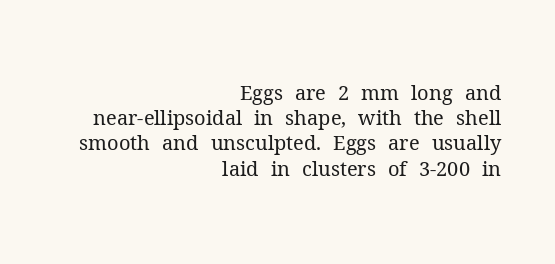
The image shows 20 px text type, upright; set right-aligned, normal line spacing (1.26x), normal letter spacing, not underlined.
